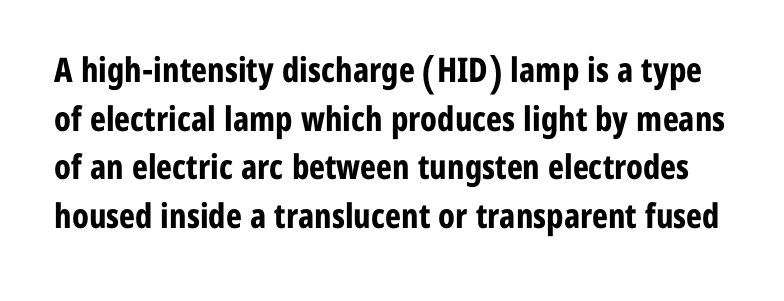
Compared with typical body copy, the letter spacing here is the same. The lettering stays uniformly vertical, giving the passage a roman look. Do the characters align in a grid? No, the font is proportional. Regular leading.
